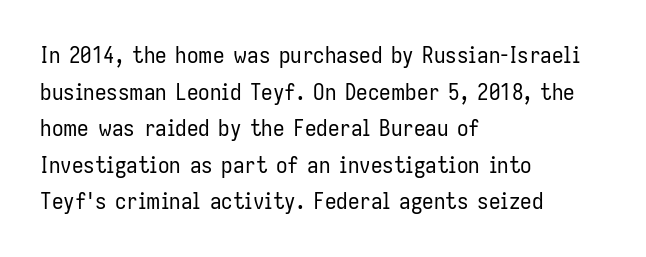
Notice how descenders clear the ascenders below comfortably — that's standard leading. Heft: none added — not bold. Posture: upright roman. The tracking reads as untouched default to a designer's eye. If you drew a ruler down the left edge, every line would touch it.
